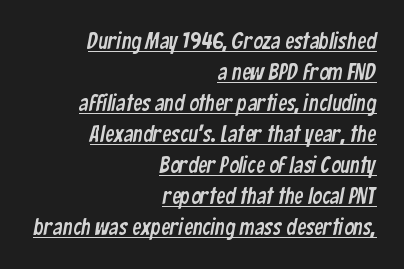
The image shows 23 px text type; set right-aligned, normal line spacing (1.35x), normal letter spacing, underlined.
